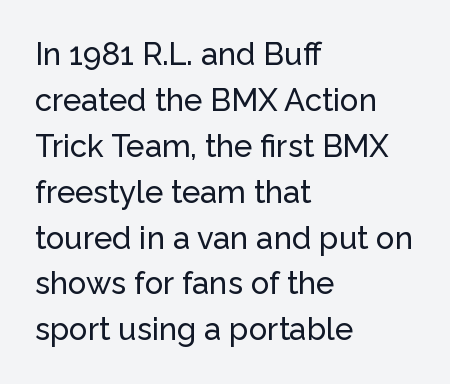
{"serif": "no", "italic": "no", "width": "normal", "stroke_contrast": "low", "x_height": "medium", "monospaced": "no", "underline": "no", "align": "left", "line_spacing": "normal", "line_spacing_ratio": 1.48, "letter_spacing": "normal", "letter_spacing_em": 0.0, "glyph_px": 31}
